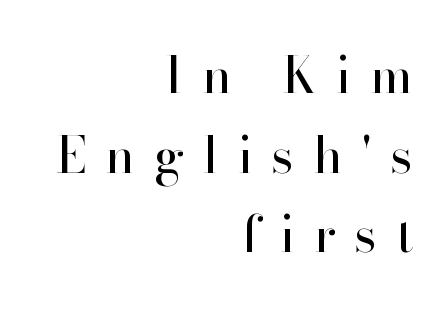
Q: Is the text bold? A: No.
Q: Is the text italic (slanted)? A: No, it is upright.
Q: Is the typeface a serif or a sans-serif typeface? A: Serif.
Q: Is the text underlined? A: No.
Q: How is the paragraph aligned? A: Right-aligned.
Q: Is the spacing between letters normal or unusually wide? A: Unusually wide.
Q: Is the spacing between lines tight, normal or loose? A: Normal.
Q: Width (condensed, normal, or wide)? A: Normal.
Q: Stroke contrast? A: High.
Q: x-height? A: Small.
Q: Monospaced? A: No.
